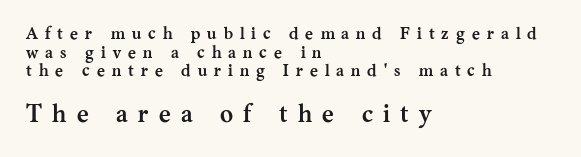
The image shows 25 px bold type, upright; set left-aligned, tight line spacing (1.09x), unusually wide letter spacing (+0.41 em), not underlined; the second (bottom) block is 1.47x larger.
